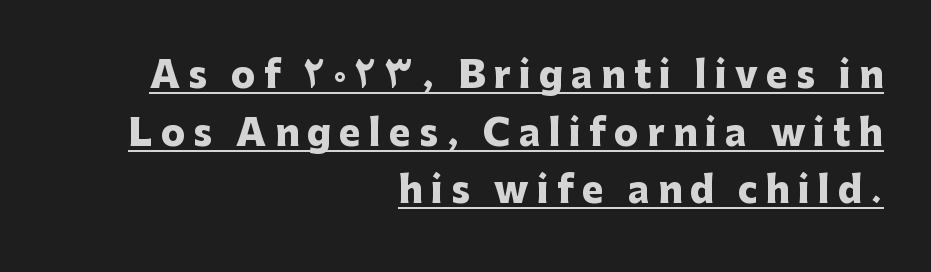
{"serif": "no", "italic": "no", "bold": "yes", "weight": "heavy", "width": "normal", "stroke_contrast": "low", "x_height": "medium", "monospaced": "no", "underline": "yes", "align": "right", "line_spacing": "normal", "line_spacing_ratio": 1.6, "letter_spacing": "wide", "letter_spacing_em": 0.23, "glyph_px": 36}
